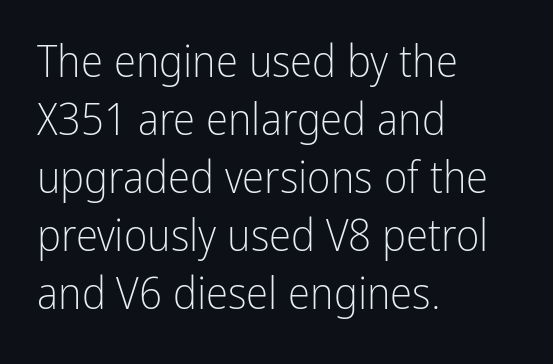
{"serif": "no", "italic": "no", "bold": "no", "weight": "light", "width": "condensed", "stroke_contrast": "low", "x_height": "medium", "monospaced": "no", "underline": "no", "align": "left", "line_spacing": "normal", "line_spacing_ratio": 1.29, "letter_spacing": "normal", "letter_spacing_em": 0.0, "glyph_px": 45}
